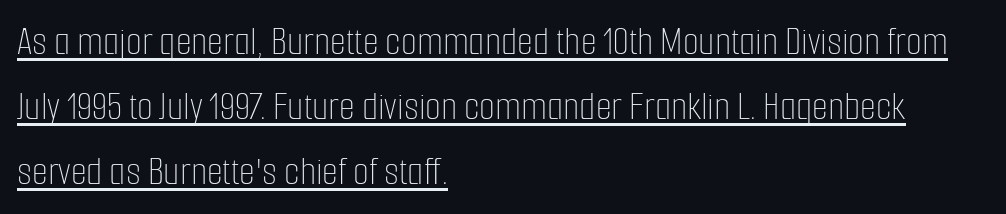
These lines are set flush left with a ragged right edge. Leading: standard. The lettering is marked with a stroke running underneath it. The rendering keeps characters at their native spacing. This sample uses an upright cut, with every glyph sitting square on the baseline. Weight: regular or lighter.
